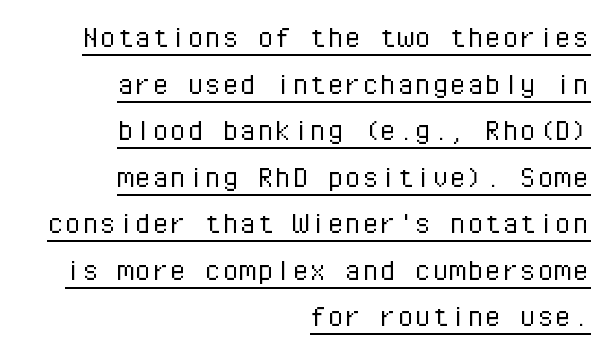
{"serif": "no", "italic": "no", "bold": "no", "weight": "light", "width": "normal", "stroke_contrast": "low", "x_height": "medium", "monospaced": "yes", "underline": "yes", "align": "right", "line_spacing": "normal", "line_spacing_ratio": 1.33, "letter_spacing": "normal", "letter_spacing_em": 0.0, "glyph_px": 35}
